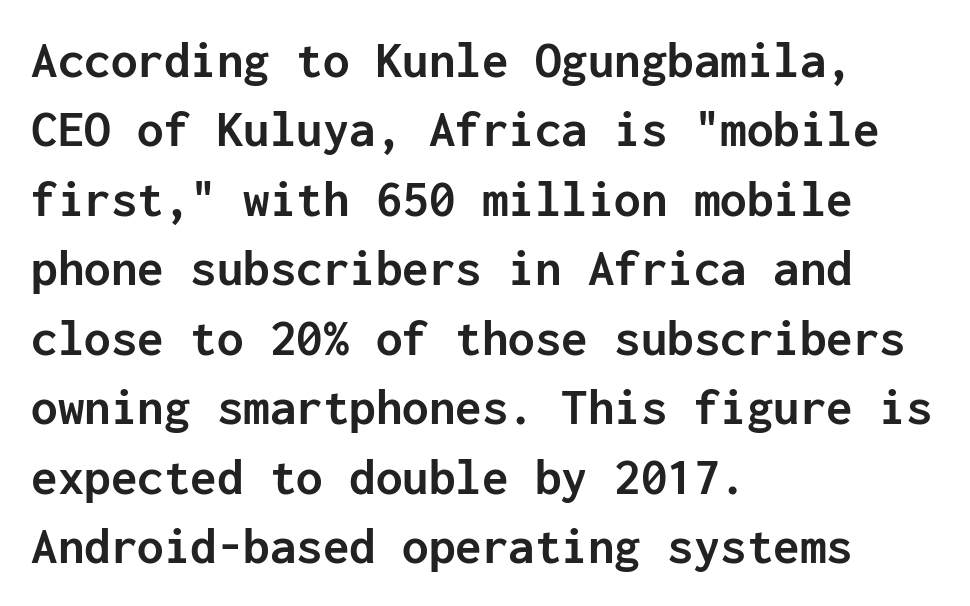
The image shows 53 px semibold sans-serif type, upright, monospaced; set left-aligned, normal line spacing (1.31x), normal letter spacing, not underlined; low stroke contrast and a medium x-height.
